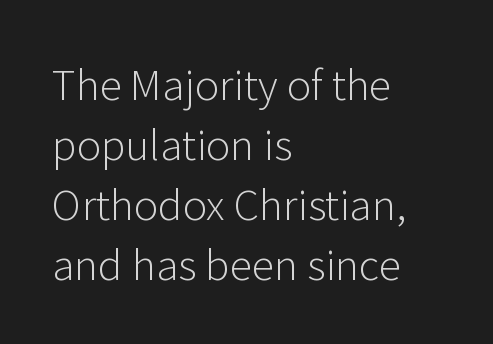
The image shows 41 px light sans-serif type, upright; set left-aligned, normal line spacing (1.46x), normal letter spacing, not underlined; low stroke contrast and a medium x-height.
